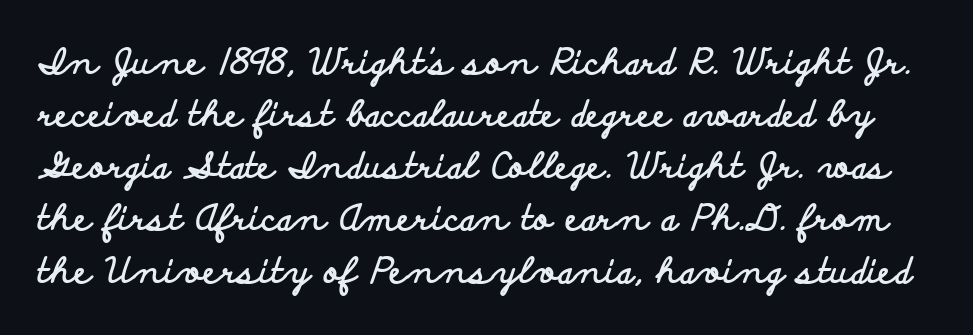
Q: Is the text bold? A: Yes.
Q: Is the text italic (slanted)? A: Yes.
Q: Is the typeface a serif or a sans-serif typeface? A: Sans-serif.
Q: Is the text underlined? A: No.
Q: Is the spacing between letters normal or unusually wide? A: Normal.
Q: Is the spacing between lines tight, normal or loose? A: Normal.
Q: Width (condensed, normal, or wide)? A: Wide.
Q: Stroke contrast? A: Low.
Q: x-height? A: Small.
Q: Monospaced? A: No.
